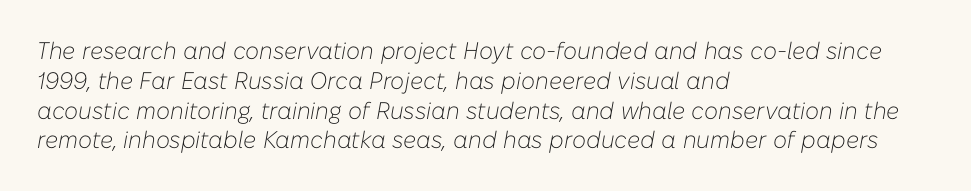
Q: Is the text bold? A: No.
Q: Is the text italic (slanted)? A: Yes, it leans right by about 10 degrees.
Q: Is the text underlined? A: No.
Q: How is the paragraph aligned? A: Left-aligned.
Q: Is the spacing between letters normal or unusually wide? A: Normal.
